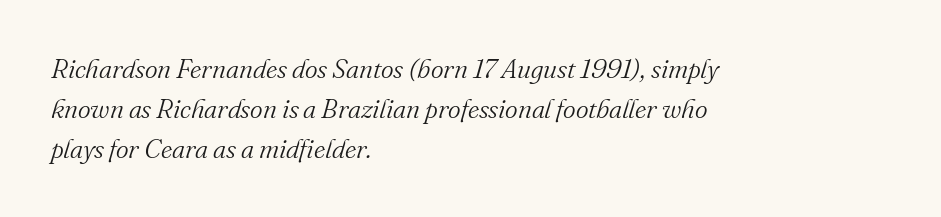
The image shows 27 px text type, italic (leaning right); set left-aligned, normal line spacing (1.49x), normal letter spacing, not underlined.
